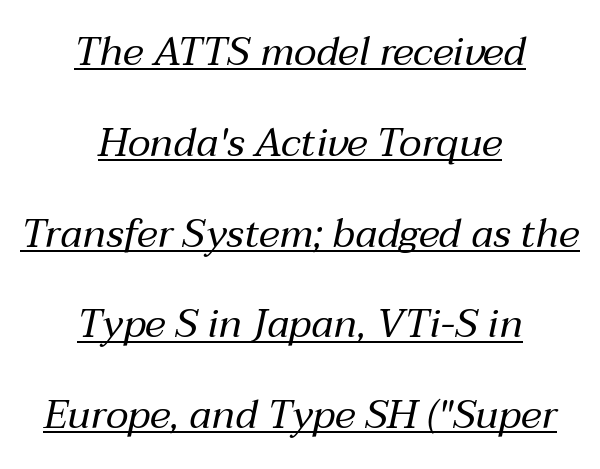
{"italic": "yes", "lean": "right", "slant_degrees": 12, "bold": "no", "weight": "regular", "width": "normal", "stroke_contrast": "medium", "x_height": "medium", "monospaced": "no", "underline": "yes", "align": "center", "line_spacing": "loose", "line_spacing_ratio": 2.27, "letter_spacing": "normal", "letter_spacing_em": 0.0, "glyph_px": 40}
